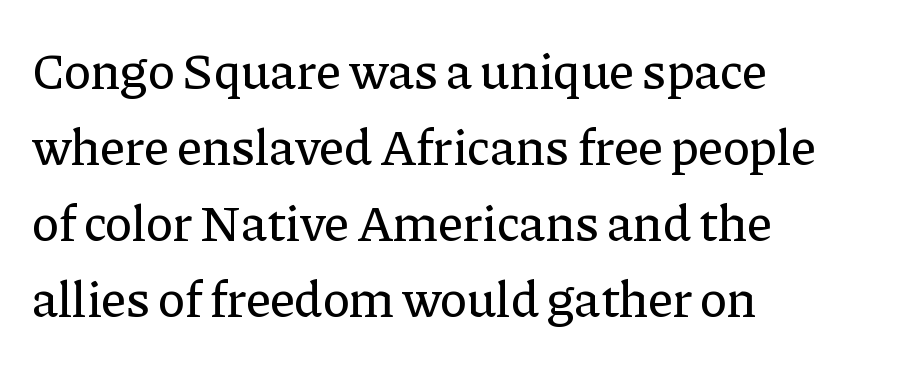
{"serif": "yes", "italic": "no", "width": "normal", "stroke_contrast": "low", "x_height": "medium", "monospaced": "no", "underline": "no", "align": "left", "line_spacing": "normal", "line_spacing_ratio": 1.49, "letter_spacing": "normal", "letter_spacing_em": 0.0, "glyph_px": 51}
